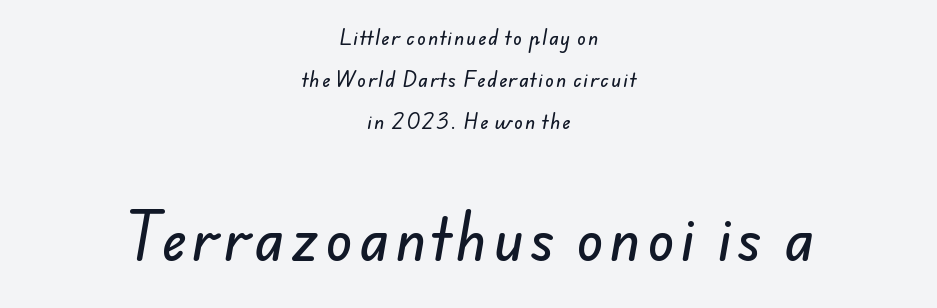
The image shows 55 px sans-serif type; set centered, loose line spacing (2.32x), not underlined; the second (bottom) block is 3.06x larger; low stroke contrast and a small x-height.
